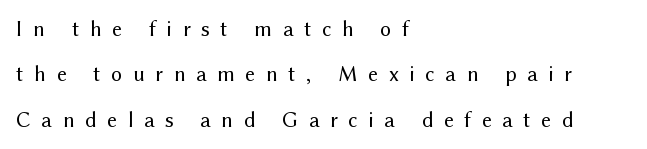
The image shows 22 px text type, upright; set left-aligned, loose line spacing (2.06x), unusually wide letter spacing (+0.48 em), not underlined.
